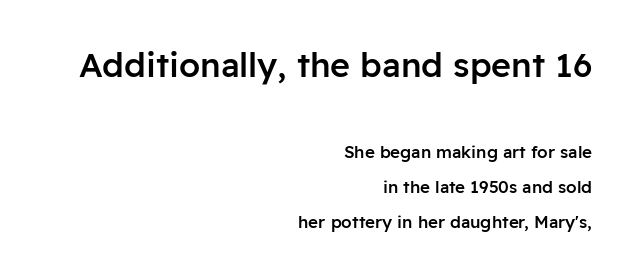
{"serif": "no", "italic": "no", "bold": "semi", "weight": "semibold", "width": "normal", "stroke_contrast": "low", "x_height": "medium", "monospaced": "no", "underline": "no", "align": "right", "line_spacing": "loose", "line_spacing_ratio": 2.07, "letter_spacing": "normal", "letter_spacing_em": 0.0, "larger_block": "first", "size_ratio": 2.0, "glyph_px": 34}
